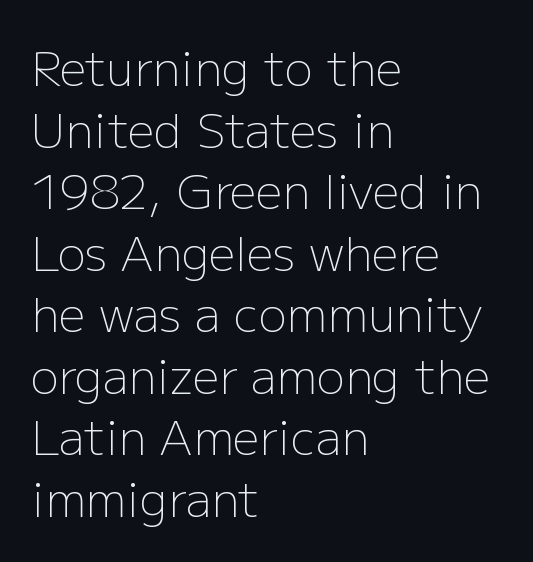
Q: Is the text bold? A: No.
Q: Is the text italic (slanted)? A: No, it is upright.
Q: Is the typeface a serif or a sans-serif typeface? A: Sans-serif.
Q: Is the text underlined? A: No.
Q: How is the paragraph aligned? A: Left-aligned.
Q: Is the spacing between letters normal or unusually wide? A: Normal.
Q: Is the spacing between lines tight, normal or loose? A: Normal.
Q: Width (condensed, normal, or wide)? A: Normal.
Q: Stroke contrast? A: Low.
Q: x-height? A: Medium.
Q: Monospaced? A: No.
